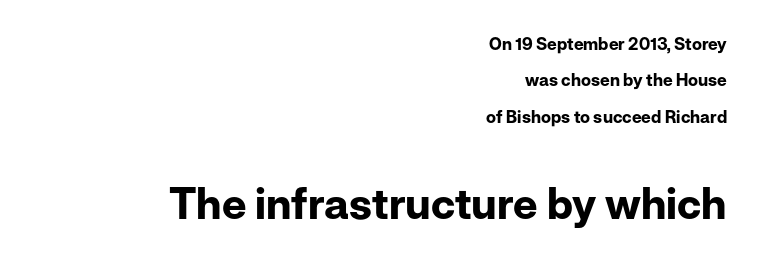
{"serif": "no", "italic": "no", "bold": "yes", "weight": "bold", "width": "normal", "stroke_contrast": "low", "x_height": "medium", "monospaced": "no", "underline": "no", "align": "right", "line_spacing": "loose", "line_spacing_ratio": 2.14, "letter_spacing": "normal", "letter_spacing_em": 0.0, "larger_block": "second", "size_ratio": 2.53, "glyph_px": 43}
